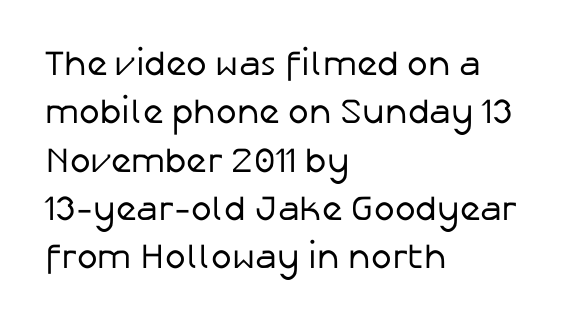
Each letter keeps its own natural width here, so spacing adapts to shape. The space beneath each line is pristine and unruled. Does extra space separate the letters? No, they use regular spacing. The axis of the letterforms is exactly vertical.
